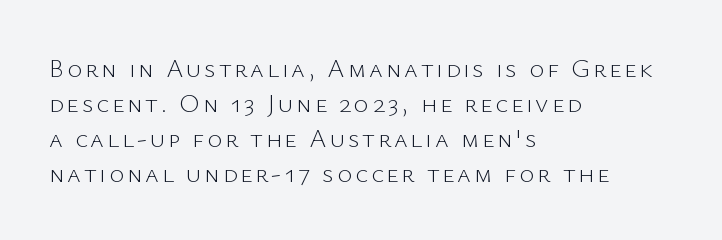
Q: Is the text bold? A: No.
Q: Is the text italic (slanted)? A: No, it is upright.
Q: Is the text underlined? A: No.
Q: How is the paragraph aligned? A: Left-aligned.
Q: Is the spacing between lines tight, normal or loose? A: Normal.
